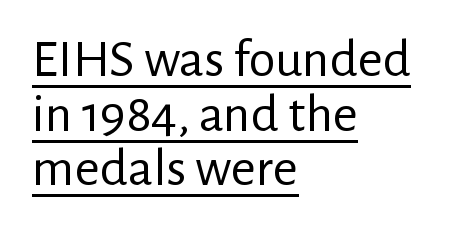
{"serif": "no", "italic": "no", "bold": "no", "weight": "regular", "width": "normal", "stroke_contrast": "low", "x_height": "medium", "monospaced": "no", "underline": "yes", "align": "left", "line_spacing": "tight", "line_spacing_ratio": 1.01, "letter_spacing": "normal", "letter_spacing_em": 0.0, "glyph_px": 54}
